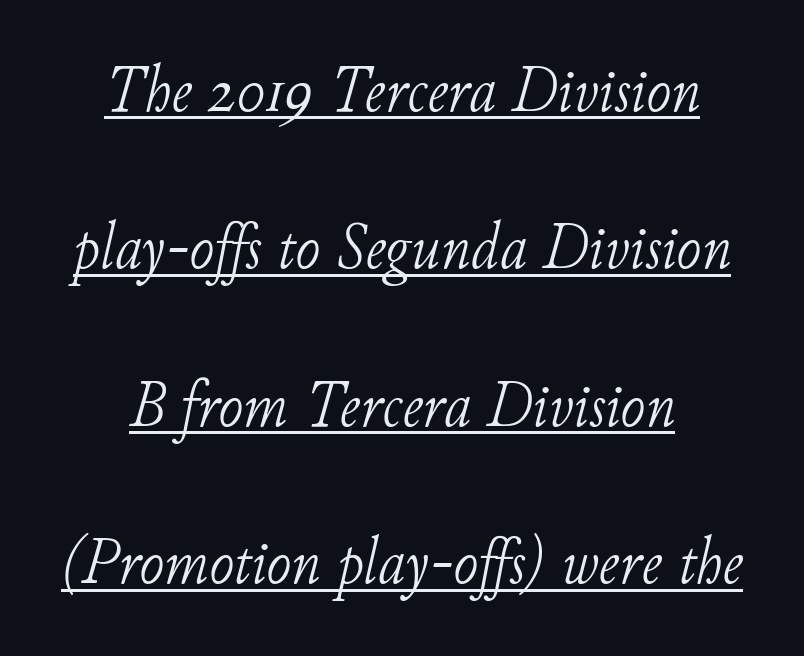
{"serif": "yes", "italic": "yes", "lean": "right", "slant_degrees": 11, "bold": "no", "weight": "light", "width": "normal", "stroke_contrast": "low", "x_height": "small", "monospaced": "no", "underline": "yes", "align": "center", "line_spacing": "loose", "line_spacing_ratio": 2.35, "letter_spacing": "normal", "letter_spacing_em": 0.0, "glyph_px": 67}
